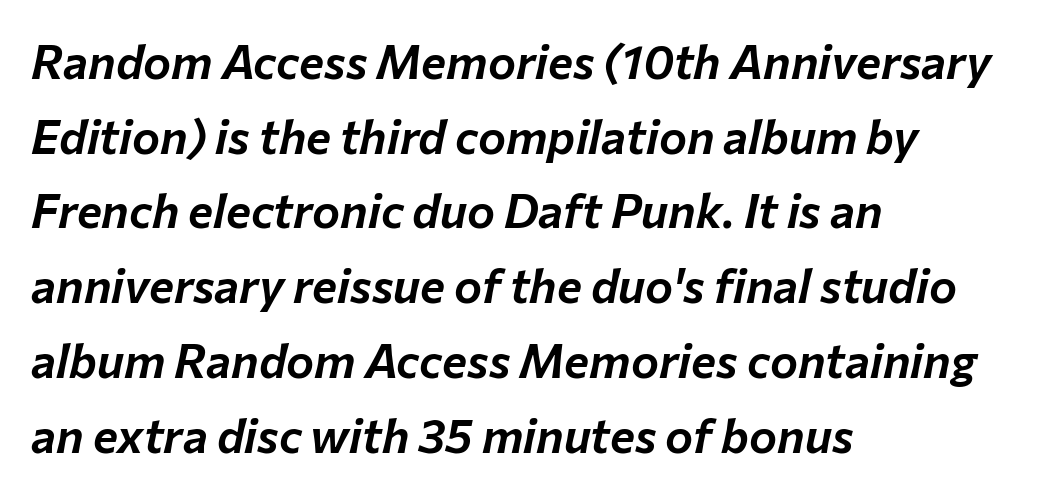
{"italic": "yes", "lean": "right", "slant_degrees": 12, "width": "normal", "stroke_contrast": "low", "x_height": "medium", "monospaced": "no", "underline": "no", "align": "left", "line_spacing": "normal", "line_spacing_ratio": 1.59, "letter_spacing": "normal", "letter_spacing_em": 0.0, "glyph_px": 47}
